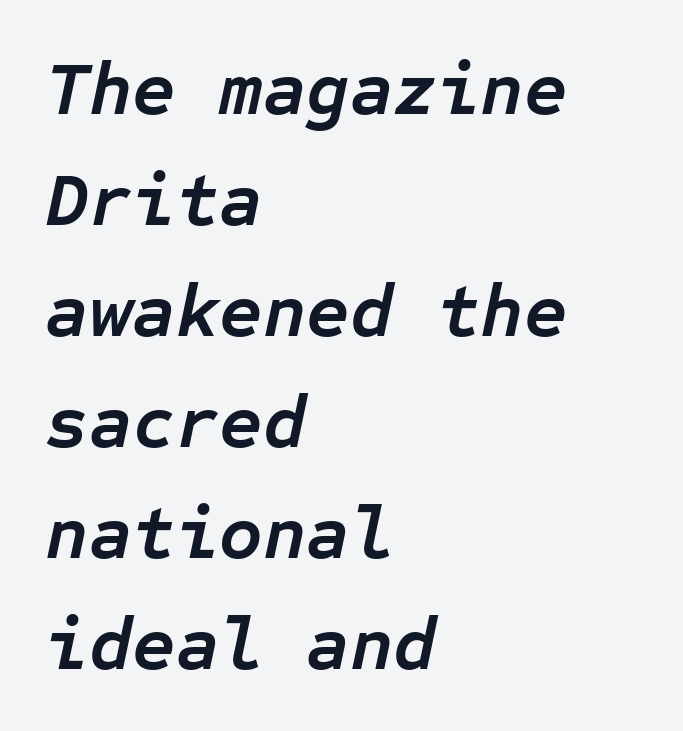
{"italic": "yes", "lean": "right", "slant_degrees": 12, "bold": "yes", "weight": "semibold", "width": "normal", "stroke_contrast": "low", "x_height": "medium", "monospaced": "yes", "underline": "no", "align": "left", "line_spacing": "normal", "line_spacing_ratio": 1.48, "letter_spacing": "normal", "letter_spacing_em": 0.0, "glyph_px": 75}
